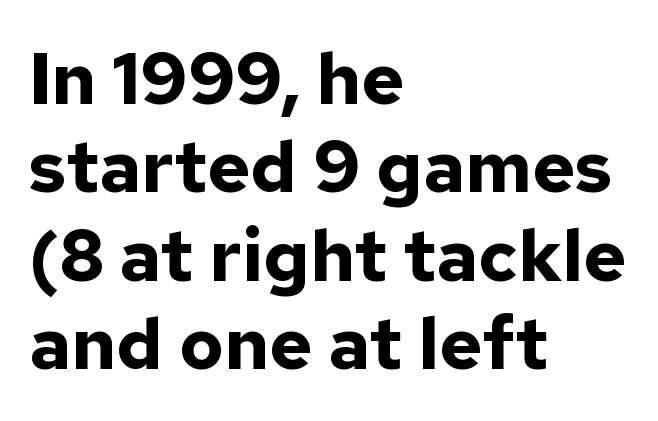
Q: Is the text bold? A: Yes.
Q: Is the text italic (slanted)? A: No, it is upright.
Q: Is the typeface a serif or a sans-serif typeface? A: Sans-serif.
Q: Is the text underlined? A: No.
Q: How is the paragraph aligned? A: Left-aligned.
Q: Is the spacing between letters normal or unusually wide? A: Normal.
Q: Width (condensed, normal, or wide)? A: Normal.
Q: Stroke contrast? A: Low.
Q: x-height? A: Medium.
Q: Monospaced? A: No.
